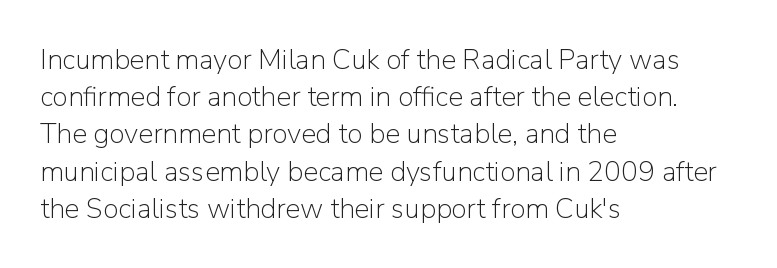
Q: Is the text bold? A: No.
Q: Is the text italic (slanted)? A: No, it is upright.
Q: Is the typeface a serif or a sans-serif typeface? A: Sans-serif.
Q: Is the text underlined? A: No.
Q: How is the paragraph aligned? A: Left-aligned.
Q: Is the spacing between letters normal or unusually wide? A: Normal.
Q: Is the spacing between lines tight, normal or loose? A: Normal.
Q: Width (condensed, normal, or wide)? A: Normal.
Q: Stroke contrast? A: Low.
Q: x-height? A: Medium.
Q: Monospaced? A: No.
